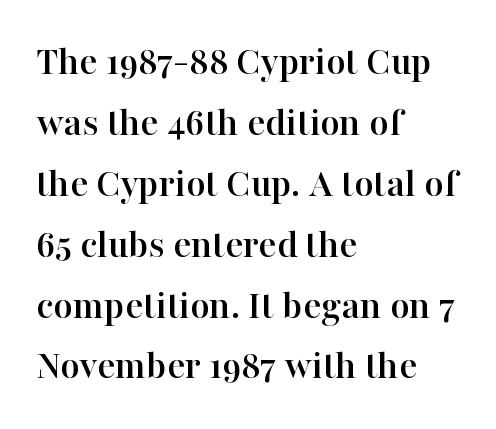
{"serif": "yes", "italic": "no", "width": "normal", "stroke_contrast": "high", "x_height": "medium", "monospaced": "no", "underline": "no", "align": "left", "line_spacing": "normal", "line_spacing_ratio": 1.45, "letter_spacing": "normal", "letter_spacing_em": 0.0, "glyph_px": 42}
